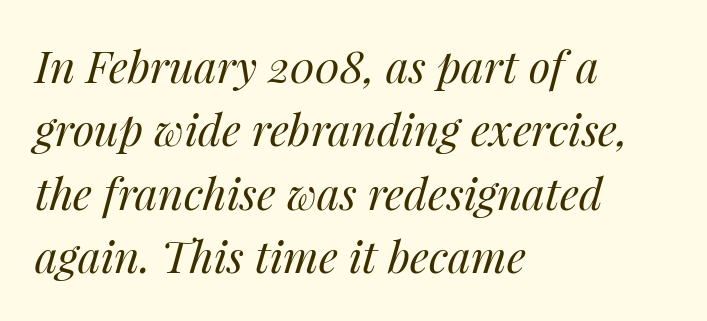
The image shows 44 px regular-weight type, italic (leaning right); set left-aligned, normal line spacing (1.44x), normal letter spacing, not underlined; medium stroke contrast and a medium x-height.
